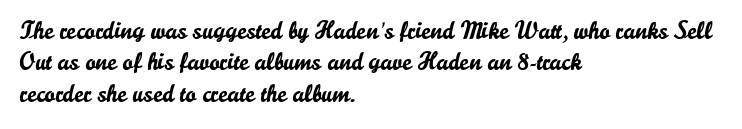
The image shows 25 px text type; set left-aligned, normal line spacing (1.26x), normal letter spacing, not underlined.
